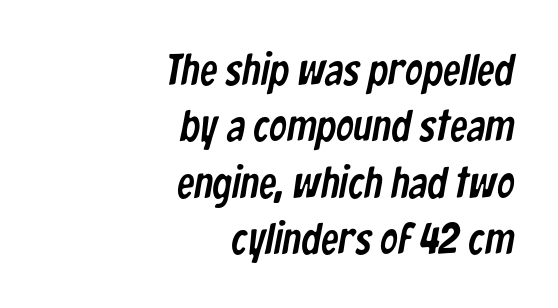
The glyphs are unaccompanied by any horizontal stroke below them. Leftover space on each line is placed entirely before the opening word. Varying glyph widths throughout — classic text-font behaviour. This rendering leaves character spacing at its baseline value. Each letter's strokes conclude bluntly, with no projecting serifs. Notice how descenders clear the ascenders below comfortably — that's standard leading.
